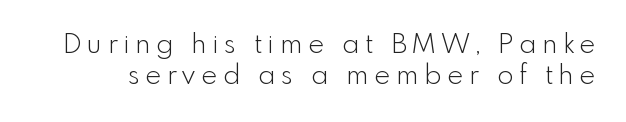
{"italic": "no", "bold": "no", "underline": "no", "line_spacing": "tight", "line_spacing_ratio": 1.13, "letter_spacing": "wide", "letter_spacing_em": 0.22, "glyph_px": 27}
